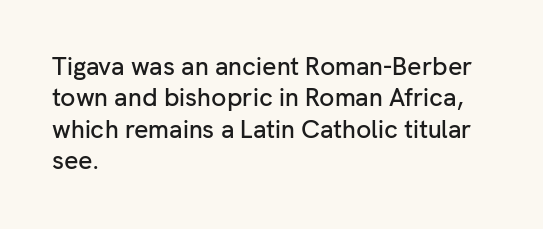
{"italic": "no", "underline": "no", "align": "left", "line_spacing": "normal", "line_spacing_ratio": 1.26, "letter_spacing": "normal", "letter_spacing_em": 0.0, "glyph_px": 25}
